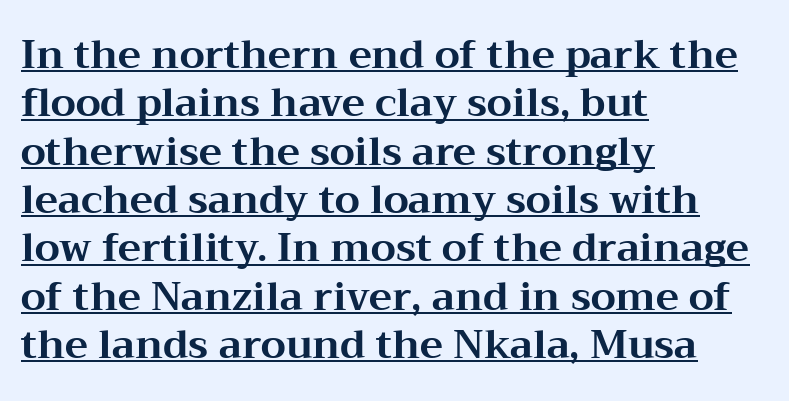
Q: Is the text bold? A: Yes.
Q: Is the text italic (slanted)? A: No, it is upright.
Q: Is the typeface a serif or a sans-serif typeface? A: Serif.
Q: Is the text underlined? A: Yes.
Q: How is the paragraph aligned? A: Left-aligned.
Q: Is the spacing between letters normal or unusually wide? A: Normal.
Q: Width (condensed, normal, or wide)? A: Wide.
Q: Stroke contrast? A: Medium.
Q: x-height? A: Medium.
Q: Monospaced? A: No.
